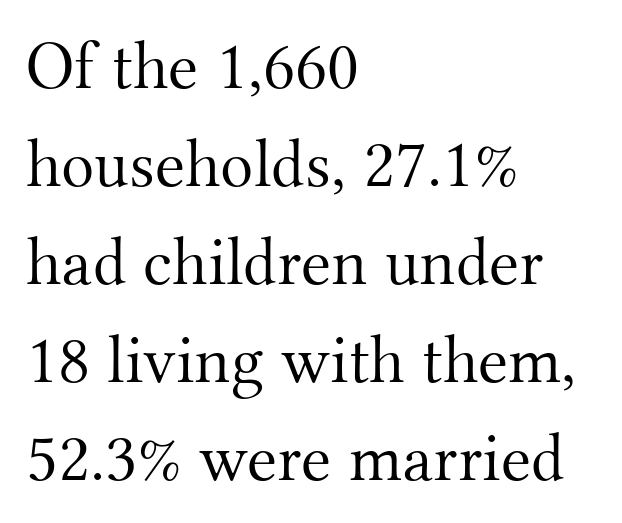
Q: Is the text bold? A: No.
Q: Is the text italic (slanted)? A: No, it is upright.
Q: Is the typeface a serif or a sans-serif typeface? A: Serif.
Q: Is the text underlined? A: No.
Q: How is the paragraph aligned? A: Left-aligned.
Q: Is the spacing between letters normal or unusually wide? A: Normal.
Q: Is the spacing between lines tight, normal or loose? A: Normal.
Q: Width (condensed, normal, or wide)? A: Normal.
Q: Stroke contrast? A: Medium.
Q: x-height? A: Small.
Q: Monospaced? A: No.
